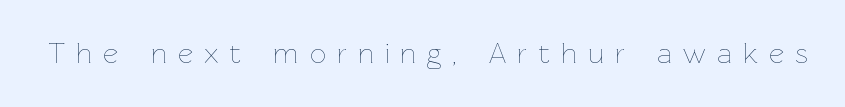
The image shows 29 px thin type, upright; set unusually wide letter spacing (+0.38 em), not underlined; low stroke contrast and a medium x-height.
